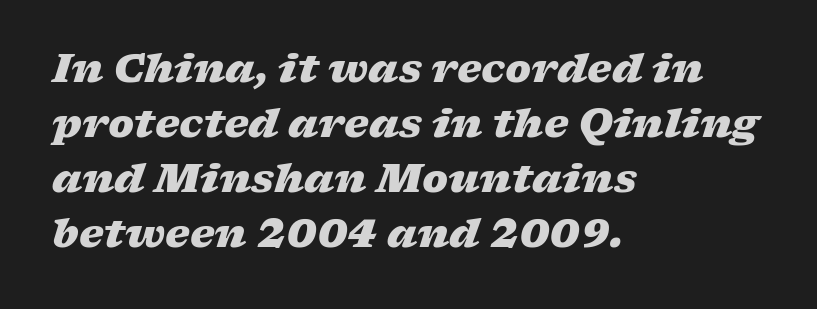
{"italic": "yes", "lean": "right", "slant_degrees": 17, "bold": "yes", "weight": "heavy", "width": "wide", "stroke_contrast": "low", "x_height": "medium", "monospaced": "no", "underline": "no", "align": "left", "line_spacing": "normal", "line_spacing_ratio": 1.41, "letter_spacing": "normal", "letter_spacing_em": 0.0, "glyph_px": 39}
